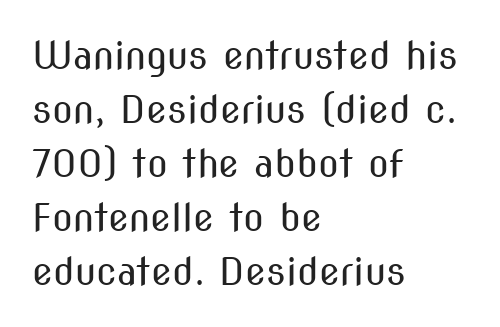
The image shows 38 px regular-weight, condensed sans-serif type, upright; set left-aligned, normal line spacing (1.42x), normal letter spacing, not underlined; medium stroke contrast and a medium x-height.
